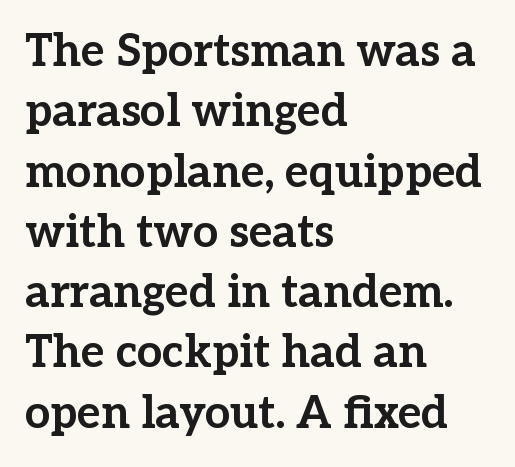
The image shows 45 px bold serif type, upright; set left-aligned, normal line spacing (1.34x), normal letter spacing, not underlined; low stroke contrast and a medium x-height.
